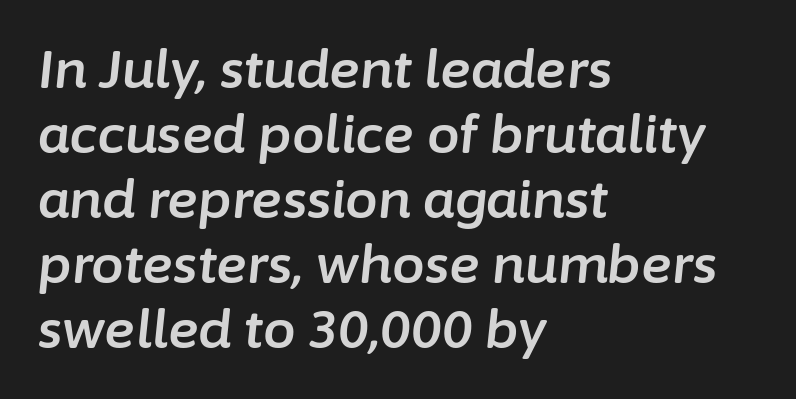
{"italic": "yes", "lean": "right", "slant_degrees": 6, "width": "normal", "stroke_contrast": "low", "x_height": "medium", "monospaced": "no", "underline": "no", "align": "left", "line_spacing": "normal", "line_spacing_ratio": 1.25, "letter_spacing": "normal", "letter_spacing_em": 0.0, "glyph_px": 52}
